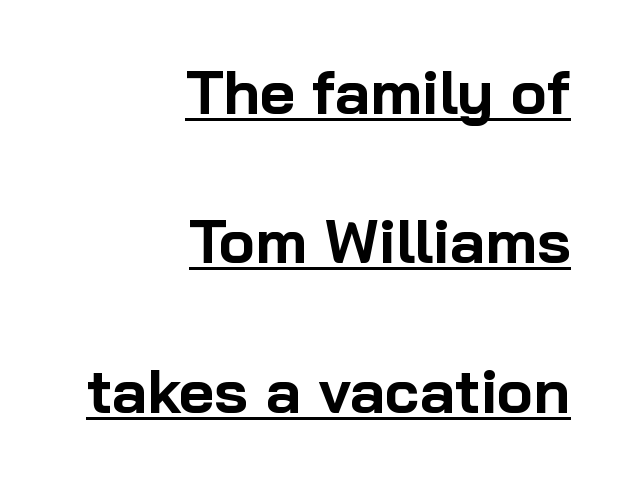
You could call the tracking neutral — neither tight nor loose. I'd call this a sans setting — the letters go barefoot. Line ends are locked; line starts wander. What weight is shown? A full bold with thick strokes. Has an underline been added? It has. Airy leading.
